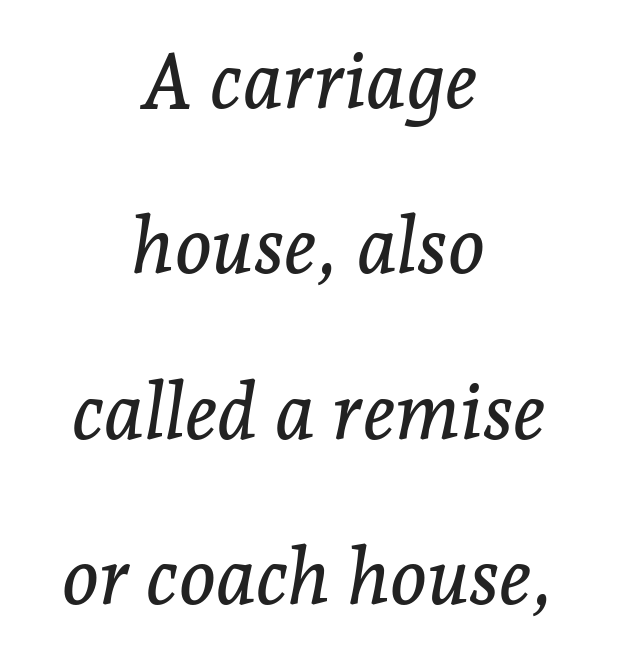
The image shows 78 px serif type, italic (leaning right); set centered, loose line spacing (2.12x), normal letter spacing, not underlined; low stroke contrast and a medium x-height.
